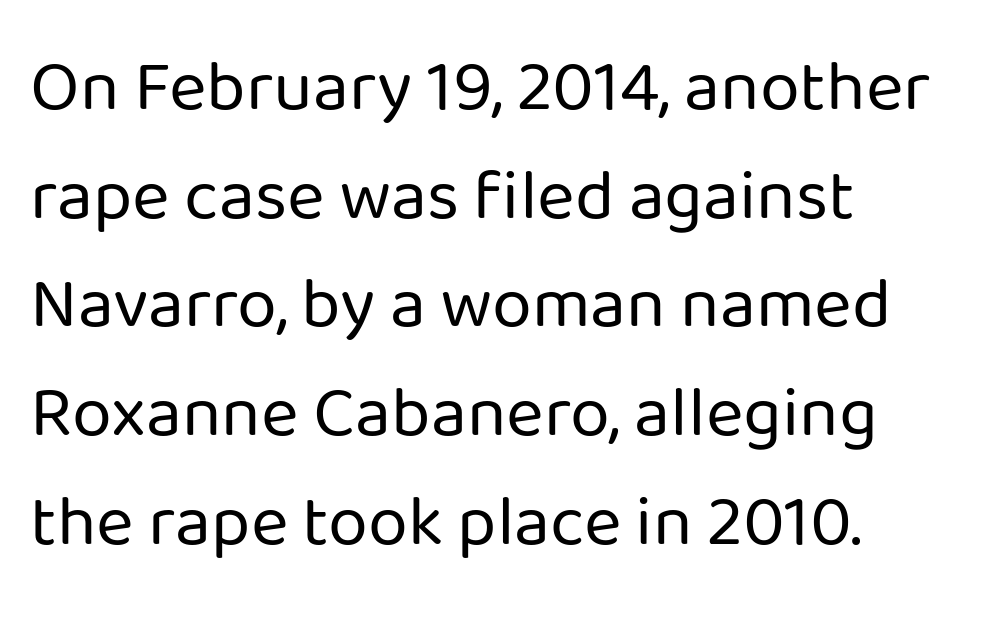
The image shows 72 px regular-weight sans-serif type, upright; set left-aligned, normal line spacing (1.51x), normal letter spacing, not underlined; low stroke contrast and a medium x-height.
